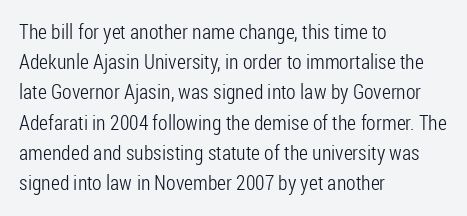
Q: Is the text bold? A: No.
Q: Is the text italic (slanted)? A: No, it is upright.
Q: Is the text underlined? A: No.
Q: How is the paragraph aligned? A: Left-aligned.
Q: Is the spacing between letters normal or unusually wide? A: Normal.
Q: Is the spacing between lines tight, normal or loose? A: Normal.
